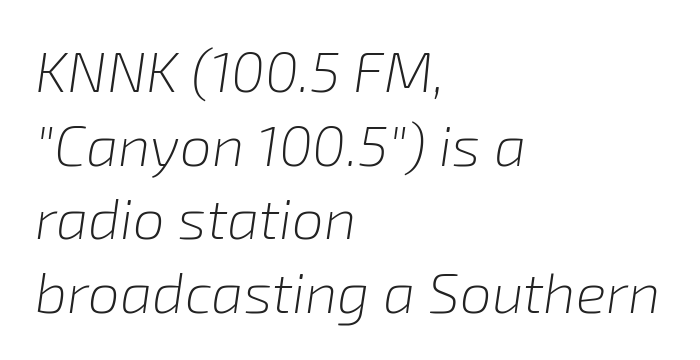
{"italic": "yes", "lean": "right", "slant_degrees": 8, "bold": "no", "weight": "light", "width": "normal", "stroke_contrast": "low", "x_height": "medium", "monospaced": "no", "underline": "no", "align": "left", "line_spacing": "normal", "line_spacing_ratio": 1.29, "letter_spacing": "normal", "letter_spacing_em": 0.0, "glyph_px": 57}
